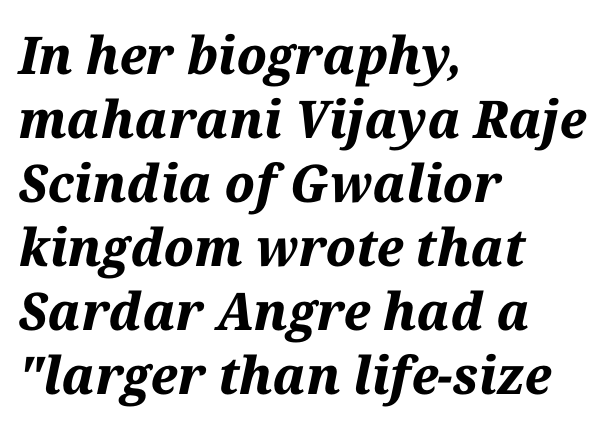
{"italic": "yes", "lean": "right", "slant_degrees": 12, "bold": "yes", "weight": "bold", "width": "normal", "stroke_contrast": "medium", "x_height": "medium", "monospaced": "no", "underline": "no", "align": "left", "line_spacing_ratio": 1.23, "letter_spacing": "normal", "letter_spacing_em": 0.0, "glyph_px": 52}
